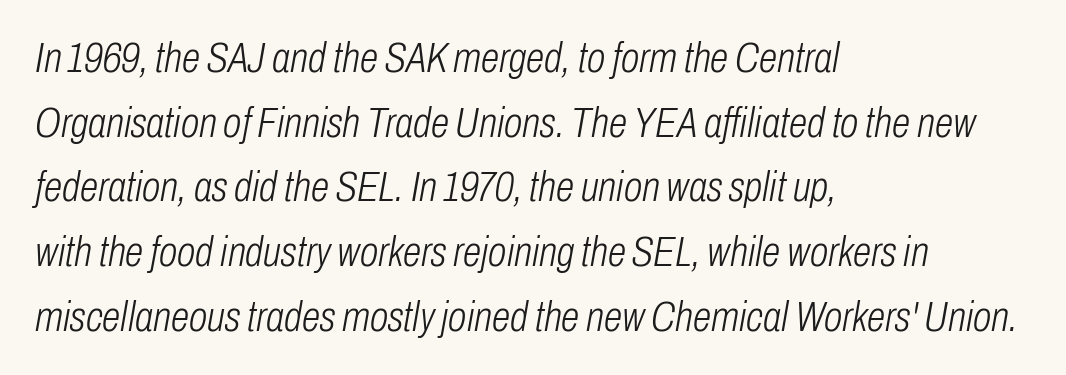
These lines are rendered in a variable-pitch font. The cut favours lightness, reaching ordinary text weight at its darkest. Just letters on the line, the space beneath them empty. In terms of posture, this sample is oblique. This block has exactly the height ordinary leading produces.
